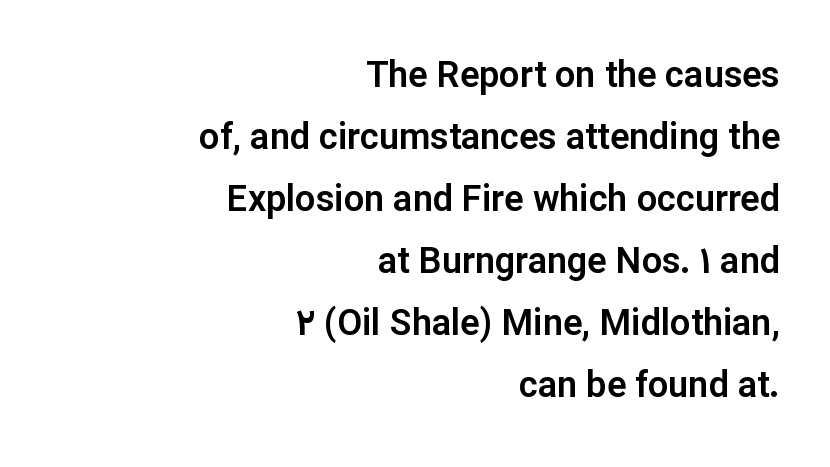
Q: Is the text italic (slanted)? A: No, it is upright.
Q: Is the typeface a serif or a sans-serif typeface? A: Sans-serif.
Q: Is the text underlined? A: No.
Q: How is the paragraph aligned? A: Right-aligned.
Q: Is the spacing between letters normal or unusually wide? A: Normal.
Q: Width (condensed, normal, or wide)? A: Normal.
Q: Stroke contrast? A: Low.
Q: x-height? A: Medium.
Q: Monospaced? A: No.
